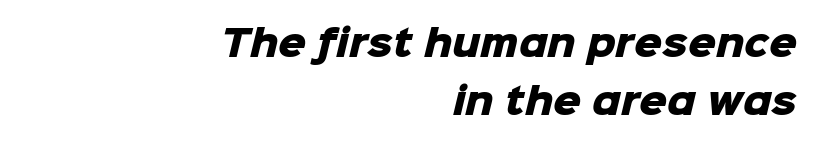
The image shows 35 px heavy sans-serif type; set right-aligned, normal line spacing (1.66x), normal letter spacing, not underlined; low stroke contrast and a medium x-height.
